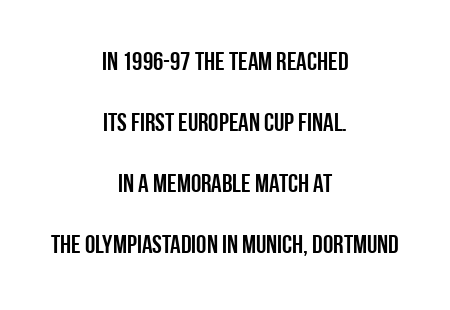
Q: Is the text italic (slanted)? A: No, it is upright.
Q: Is the text underlined? A: No.
Q: How is the paragraph aligned? A: Centered.
Q: Is the spacing between letters normal or unusually wide? A: Normal.
Q: Is the spacing between lines tight, normal or loose? A: Loose.
